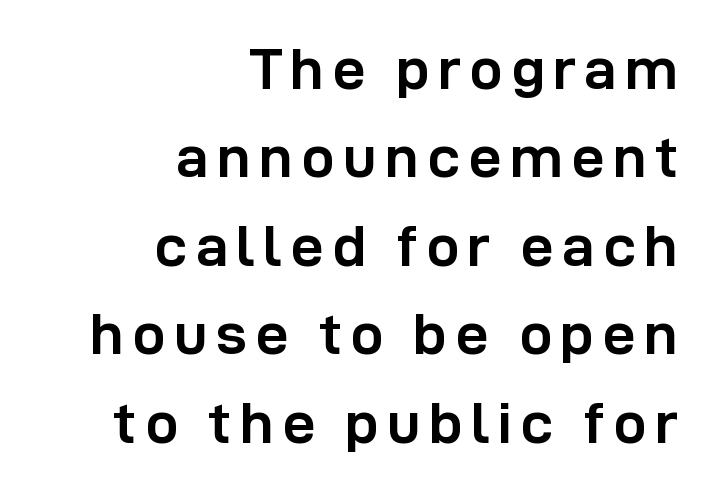
{"serif": "no", "italic": "no", "bold": "yes", "weight": "semibold", "width": "normal", "stroke_contrast": "low", "x_height": "medium", "monospaced": "no", "underline": "no", "align": "right", "line_spacing": "normal", "line_spacing_ratio": 1.5, "glyph_px": 59}
